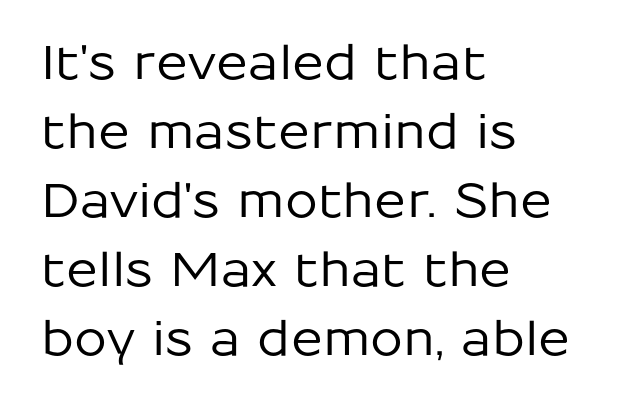
Reading down the block, your eye returns to a fixed left position each line. Descenders hang freely into open space. Compared with typical paragraphs, the rows here are spaced about the same. Do the characters align in a grid? No, the font is proportional.
